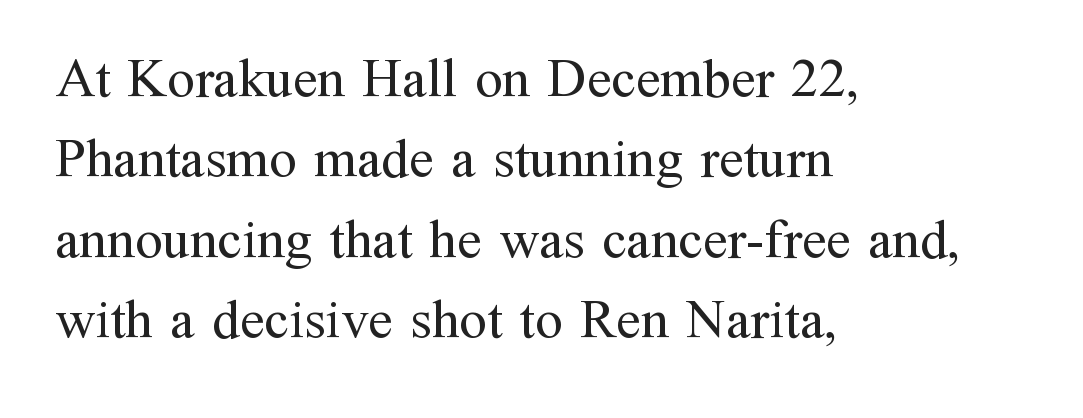
Q: Is the text bold? A: No.
Q: Is the text italic (slanted)? A: No, it is upright.
Q: Is the typeface a serif or a sans-serif typeface? A: Serif.
Q: Is the text underlined? A: No.
Q: How is the paragraph aligned? A: Left-aligned.
Q: Is the spacing between letters normal or unusually wide? A: Normal.
Q: Is the spacing between lines tight, normal or loose? A: Normal.
Q: Width (condensed, normal, or wide)? A: Normal.
Q: Stroke contrast? A: Medium.
Q: x-height? A: Medium.
Q: Monospaced? A: No.
